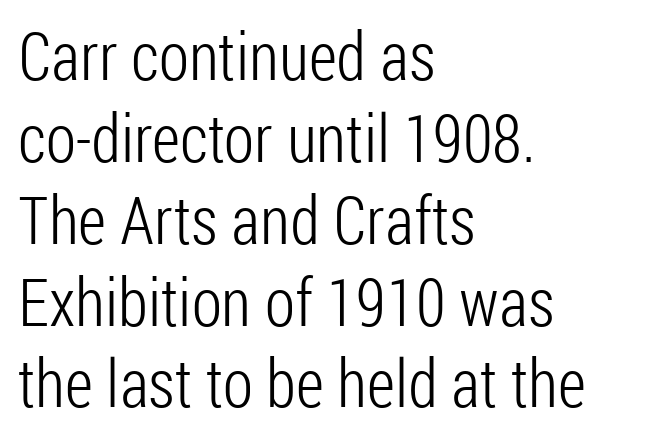
The image shows 66 px light, condensed sans-serif type, upright; set left-aligned, line spacing 1.24x, normal letter spacing, not underlined; low stroke contrast and a medium x-height.
